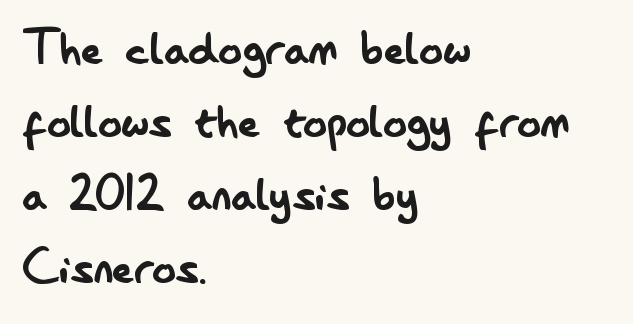
This sample is left-justified, so line endings fall wherever the words run out. The string is rendered with underlining switched off. Is this a sans? Yes — the strokes have no serifs. Varying glyph widths throughout — classic text-font behaviour. Counters stay open thanks to moderate or lighter strokes.
